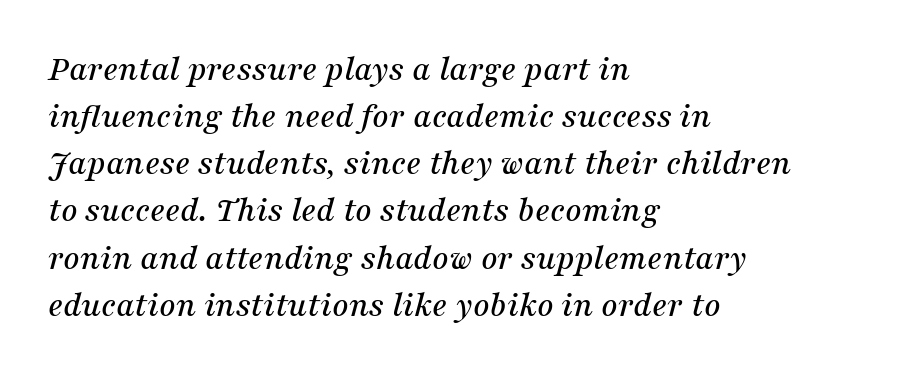
The horizontal fit of the characters is conventional and even. You could not count columns in this text — the font is proportionally spaced. The glyphs in this specimen are seriffed. Reading down the block, your eye returns to a fixed left position each line.
